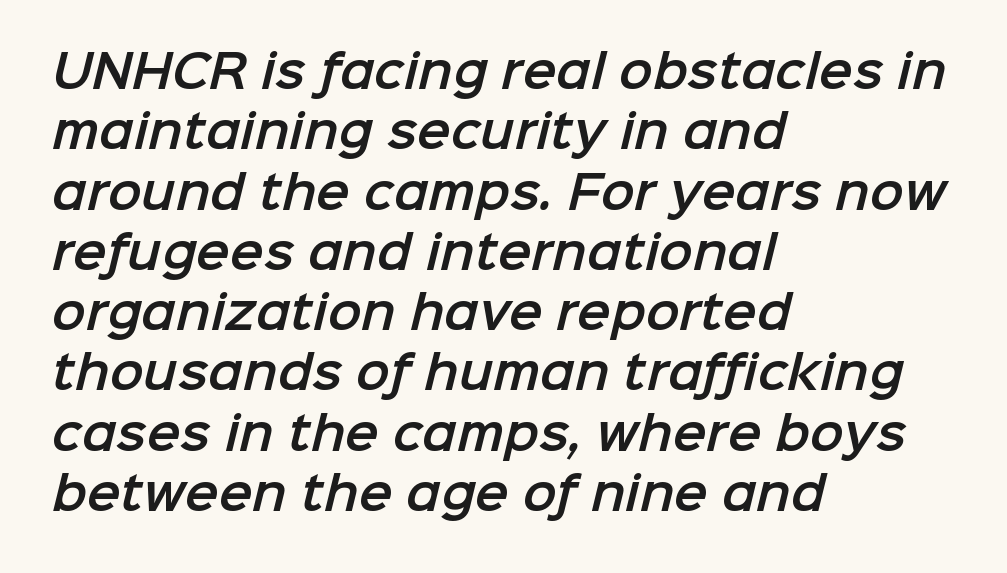
The image shows 45 px sans-serif type; set left-aligned, normal line spacing (1.34x), normal letter spacing, not underlined; low stroke contrast and a medium x-height.
